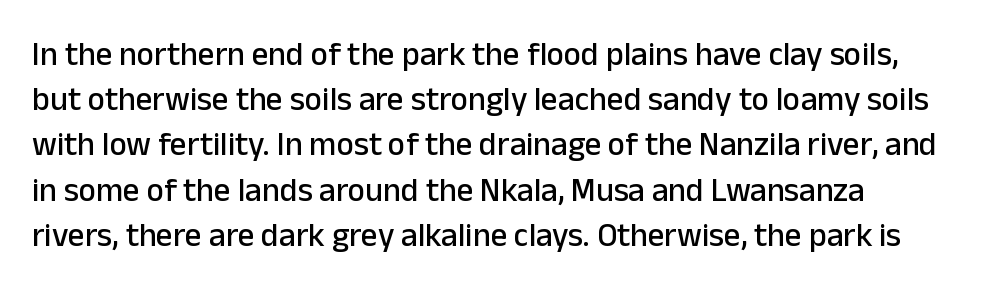
Q: Is the text italic (slanted)? A: No, it is upright.
Q: Is the typeface a serif or a sans-serif typeface? A: Sans-serif.
Q: Is the text underlined? A: No.
Q: How is the paragraph aligned? A: Left-aligned.
Q: Is the spacing between letters normal or unusually wide? A: Normal.
Q: Is the spacing between lines tight, normal or loose? A: Normal.
Q: Width (condensed, normal, or wide)? A: Normal.
Q: Stroke contrast? A: Low.
Q: x-height? A: Medium.
Q: Monospaced? A: No.
